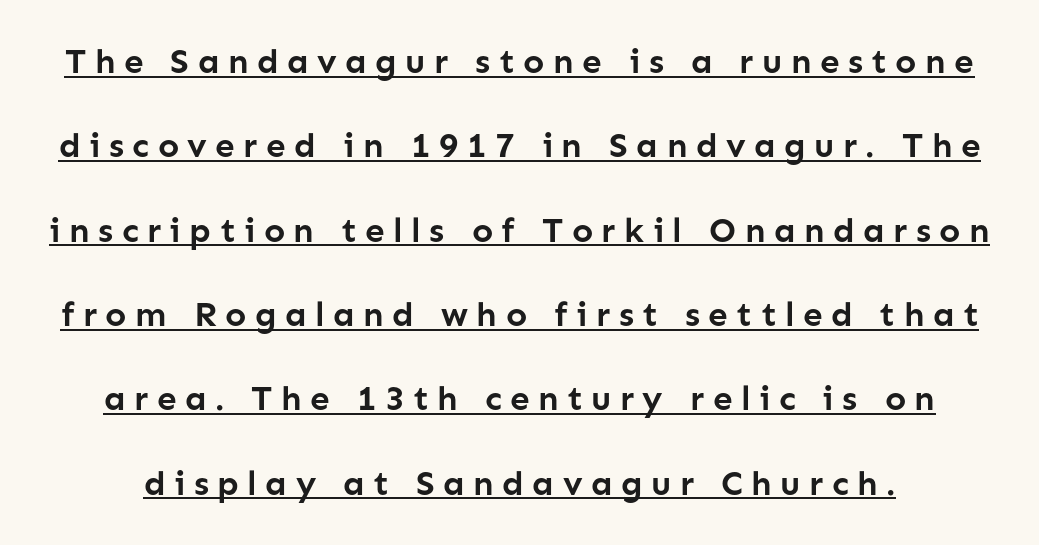
{"serif": "no", "italic": "no", "bold": "yes", "weight": "semibold", "width": "normal", "stroke_contrast": "low", "x_height": "medium", "monospaced": "no", "underline": "yes", "line_spacing": "loose", "line_spacing_ratio": 2.41, "letter_spacing": "wide", "letter_spacing_em": 0.24, "glyph_px": 35}
